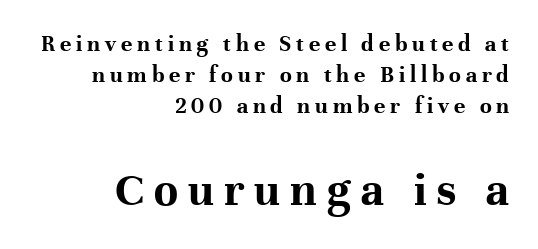
Q: Is the text bold? A: Yes.
Q: Is the text italic (slanted)? A: No, it is upright.
Q: Is the typeface a serif or a sans-serif typeface? A: Serif.
Q: Is the text underlined? A: No.
Q: How is the paragraph aligned? A: Right-aligned.
Q: Is the spacing between letters normal or unusually wide? A: Unusually wide.
Q: Is the spacing between lines tight, normal or loose? A: Normal.
Q: Which block of text is set in a larger size, the first (top) or the second (bottom)? A: The second (bottom) one.
Q: Width (condensed, normal, or wide)? A: Normal.
Q: Stroke contrast? A: High.
Q: x-height? A: Medium.
Q: Monospaced? A: No.
